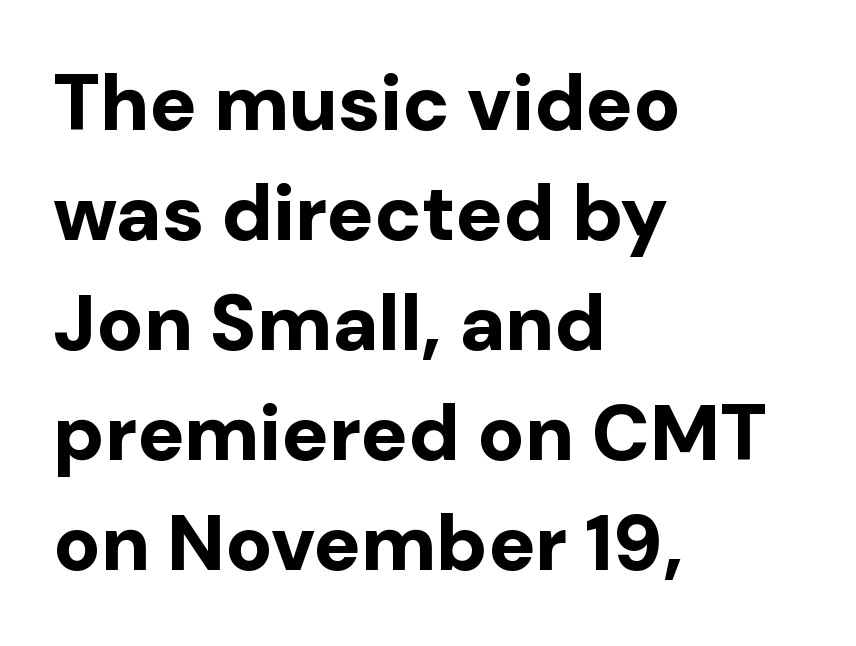
{"serif": "no", "italic": "no", "bold": "yes", "weight": "bold", "width": "normal", "stroke_contrast": "low", "x_height": "medium", "monospaced": "no", "underline": "no", "align": "left", "line_spacing": "normal", "line_spacing_ratio": 1.41, "letter_spacing": "normal", "letter_spacing_em": 0.0, "glyph_px": 78}
